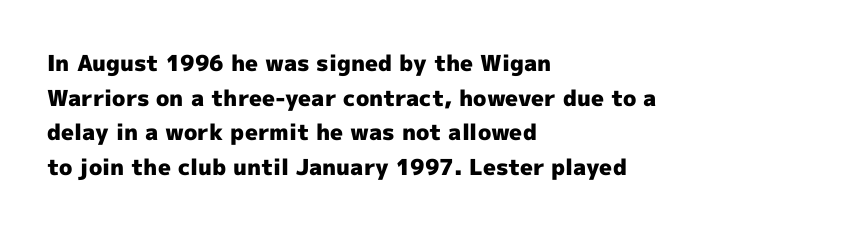
Q: Is the text bold? A: Yes.
Q: Is the text italic (slanted)? A: No, it is upright.
Q: Is the text underlined? A: No.
Q: How is the paragraph aligned? A: Left-aligned.
Q: Is the spacing between letters normal or unusually wide? A: Normal.
Q: Is the spacing between lines tight, normal or loose? A: Normal.
